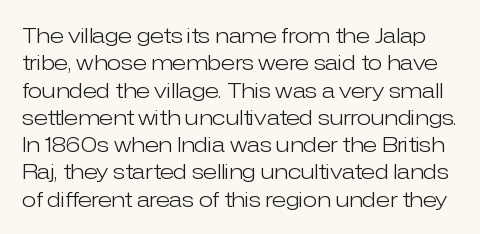
The font sits on the lighter half of the weight spectrum, regular included. Type without underlining. The horizontal fit of the characters is conventional and even. The type sits square on the baseline with zero lean. The lines sit at an ordinary, default distance from one another.
